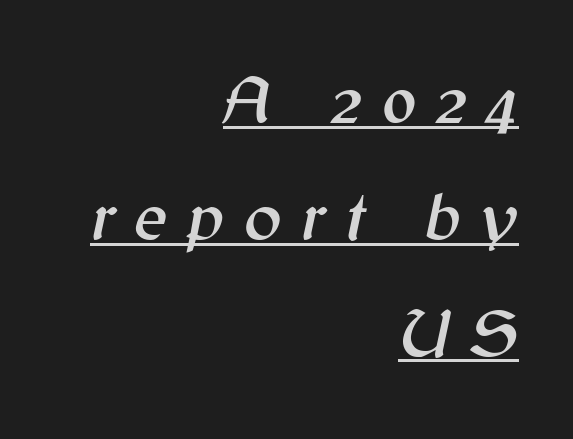
This sample keeps an unexceptional amount of space between lines. The lines are quadded right. The rendering applies a slant to the glyphs. The rendering uses natural spacing where letterforms have individual widths. Students, observe the line beneath the letters — that is underlining.
